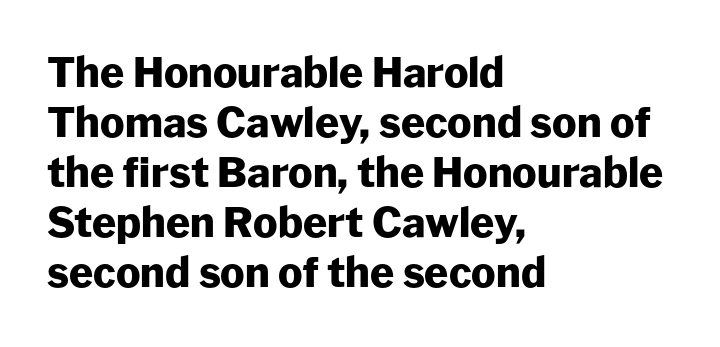
Q: Is the text bold? A: Yes.
Q: Is the text italic (slanted)? A: No, it is upright.
Q: Is the typeface a serif or a sans-serif typeface? A: Sans-serif.
Q: Is the text underlined? A: No.
Q: How is the paragraph aligned? A: Left-aligned.
Q: Is the spacing between letters normal or unusually wide? A: Normal.
Q: Width (condensed, normal, or wide)? A: Normal.
Q: Stroke contrast? A: Low.
Q: x-height? A: Medium.
Q: Monospaced? A: No.
